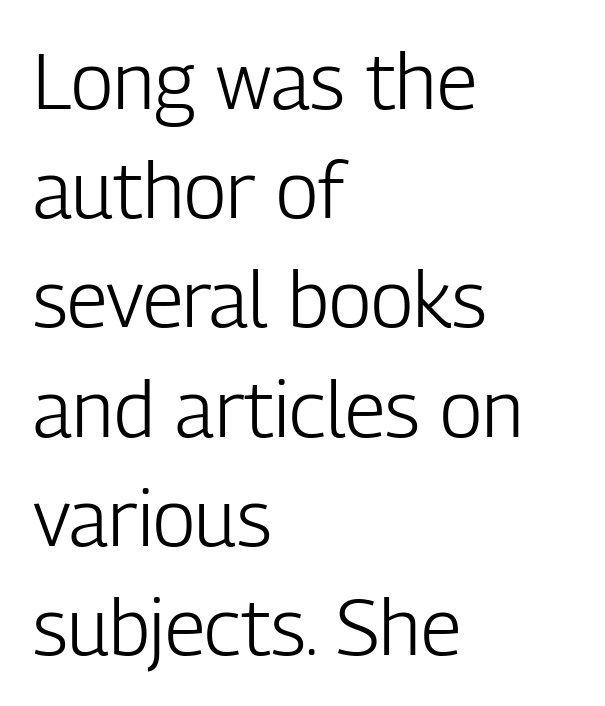
Q: Is the text bold? A: No.
Q: Is the text italic (slanted)? A: No, it is upright.
Q: Is the typeface a serif or a sans-serif typeface? A: Sans-serif.
Q: Is the text underlined? A: No.
Q: How is the paragraph aligned? A: Left-aligned.
Q: Is the spacing between letters normal or unusually wide? A: Normal.
Q: Is the spacing between lines tight, normal or loose? A: Normal.
Q: Width (condensed, normal, or wide)? A: Condensed.
Q: Stroke contrast? A: Low.
Q: x-height? A: Medium.
Q: Monospaced? A: No.
